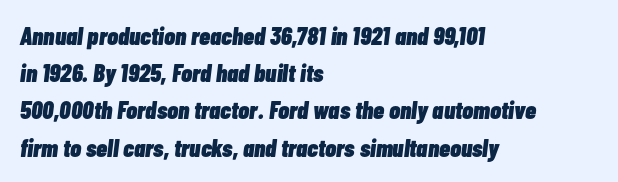
The image shows 25 px bold type, italic (leaning right); set left-aligned, normal line spacing (1.49x), normal letter spacing, not underlined.
